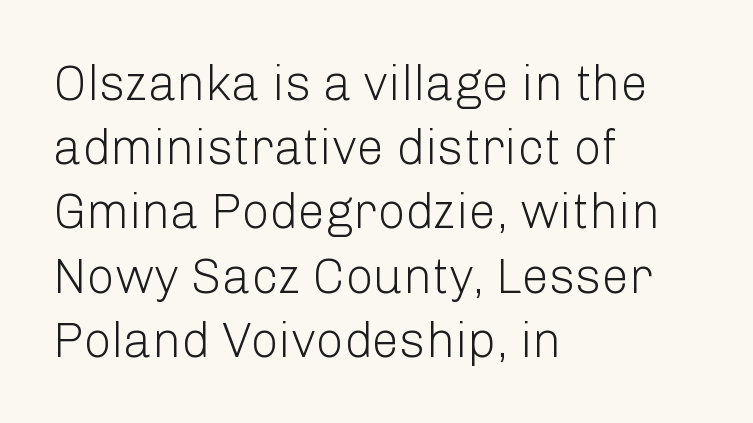
{"serif": "no", "italic": "no", "bold": "no", "weight": "light", "width": "normal", "stroke_contrast": "low", "x_height": "medium", "monospaced": "no", "underline": "no", "align": "left", "line_spacing": "normal", "line_spacing_ratio": 1.31, "letter_spacing": "normal", "letter_spacing_em": 0.0, "glyph_px": 49}
